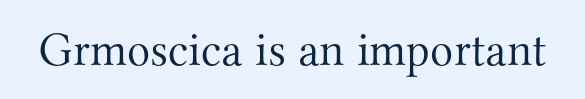
{"serif": "yes", "italic": "no", "bold": "no", "weight": "light", "width": "normal", "stroke_contrast": "medium", "x_height": "small", "monospaced": "no", "underline": "no", "letter_spacing": "normal", "letter_spacing_em": 0.0, "glyph_px": 48}
